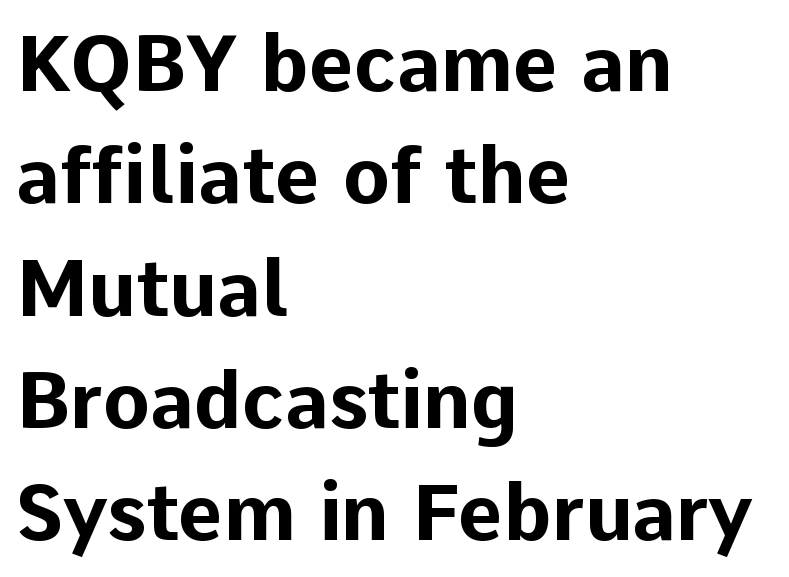
Q: Is the text bold? A: Yes.
Q: Is the text italic (slanted)? A: No, it is upright.
Q: Is the typeface a serif or a sans-serif typeface? A: Sans-serif.
Q: Is the text underlined? A: No.
Q: How is the paragraph aligned? A: Left-aligned.
Q: Is the spacing between letters normal or unusually wide? A: Normal.
Q: Is the spacing between lines tight, normal or loose? A: Normal.
Q: Width (condensed, normal, or wide)? A: Normal.
Q: Stroke contrast? A: Low.
Q: x-height? A: Medium.
Q: Monospaced? A: No.
